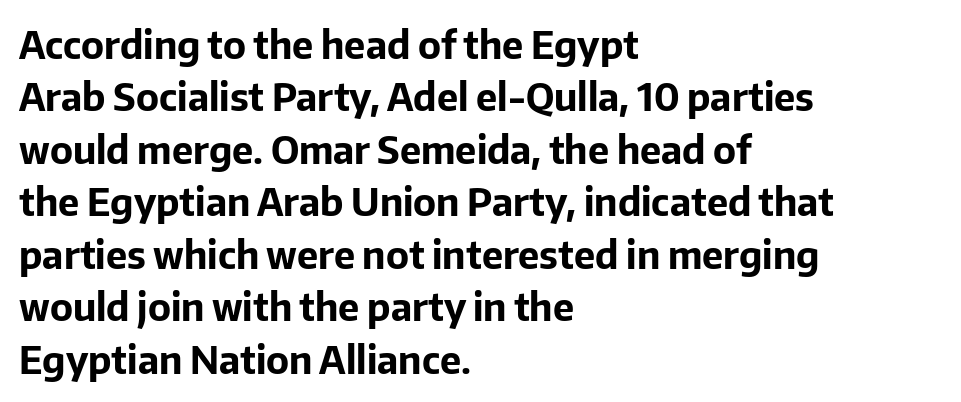
The image shows 38 px bold sans-serif type, upright; set left-aligned, normal line spacing (1.38x), normal letter spacing, not underlined; low stroke contrast and a medium x-height.
